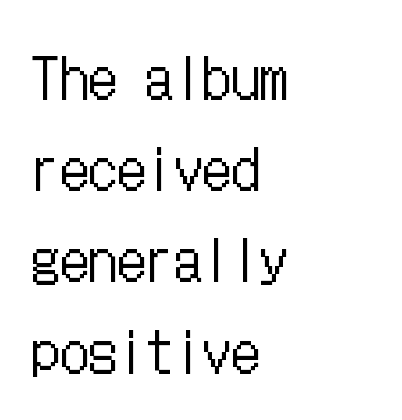
Q: Is the text bold? A: No.
Q: Is the text italic (slanted)? A: No, it is upright.
Q: Is the text underlined? A: No.
Q: How is the paragraph aligned? A: Left-aligned.
Q: Is the spacing between letters normal or unusually wide? A: Normal.
Q: Is the spacing between lines tight, normal or loose? A: Normal.
Q: Width (condensed, normal, or wide)? A: Condensed.
Q: Stroke contrast? A: Low.
Q: x-height? A: Medium.
